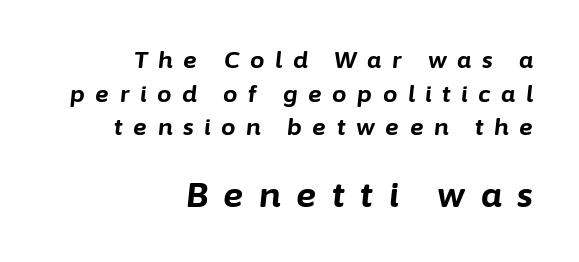
{"italic": "yes", "lean": "right", "slant_degrees": 6, "bold": "yes", "weight": "bold", "width": "normal", "stroke_contrast": "low", "x_height": "medium", "monospaced": "no", "underline": "no", "align": "right", "line_spacing": "normal", "line_spacing_ratio": 1.46, "letter_spacing": "wide", "letter_spacing_em": 0.46, "larger_block": "second", "size_ratio": 1.48, "glyph_px": 34}
